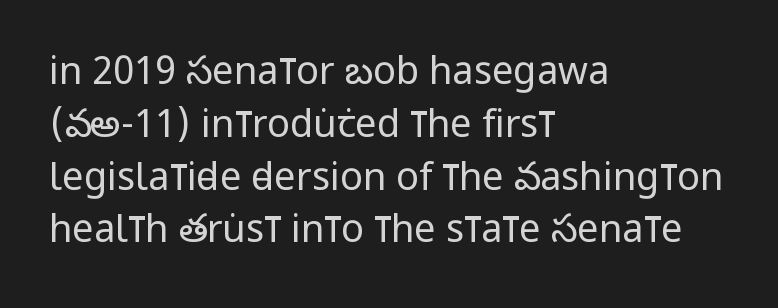
{"serif": "no", "italic": "no", "bold": "no", "weight": "regular", "width": "condensed", "stroke_contrast": "low", "x_height": "large", "monospaced": "no", "underline": "no", "align": "left", "line_spacing": "normal", "line_spacing_ratio": 1.39, "letter_spacing": "normal", "letter_spacing_em": 0.0, "glyph_px": 38}
